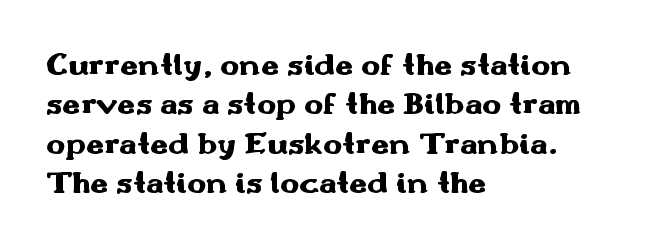
The image shows 32 px heavy, wide sans-serif type, upright; set left-aligned, line spacing 1.23x, normal letter spacing, not underlined; medium stroke contrast and a small x-height.
